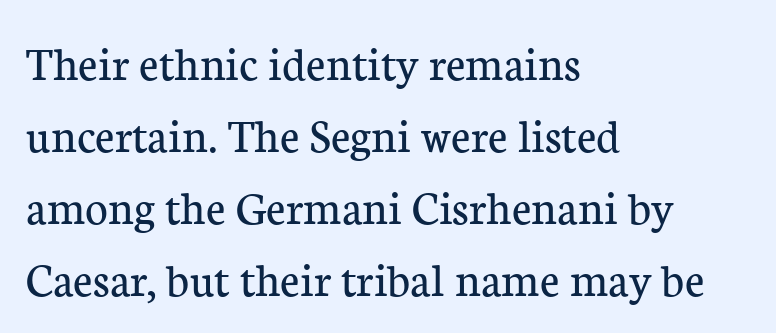
{"serif": "yes", "italic": "no", "bold": "no", "weight": "regular", "width": "normal", "stroke_contrast": "low", "x_height": "medium", "monospaced": "no", "underline": "no", "align": "left", "line_spacing": "normal", "line_spacing_ratio": 1.47, "letter_spacing": "normal", "letter_spacing_em": 0.0, "glyph_px": 49}
